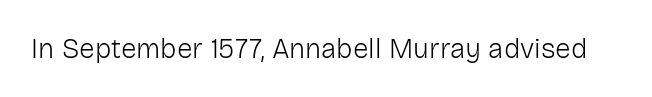
Q: Is the text bold? A: No.
Q: Is the text italic (slanted)? A: No, it is upright.
Q: Is the typeface a serif or a sans-serif typeface? A: Sans-serif.
Q: Is the text underlined? A: No.
Q: Is the spacing between letters normal or unusually wide? A: Normal.
Q: Width (condensed, normal, or wide)? A: Normal.
Q: Stroke contrast? A: Low.
Q: x-height? A: Medium.
Q: Monospaced? A: No.
